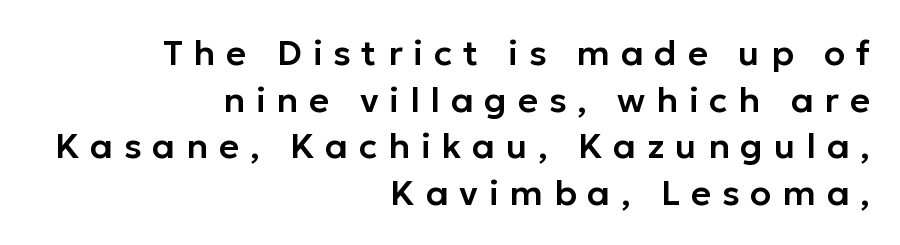
Q: Is the text italic (slanted)? A: No, it is upright.
Q: Is the typeface a serif or a sans-serif typeface? A: Sans-serif.
Q: Is the text underlined? A: No.
Q: How is the paragraph aligned? A: Right-aligned.
Q: Is the spacing between letters normal or unusually wide? A: Unusually wide.
Q: Is the spacing between lines tight, normal or loose? A: Normal.
Q: Width (condensed, normal, or wide)? A: Normal.
Q: Stroke contrast? A: Low.
Q: x-height? A: Medium.
Q: Monospaced? A: No.
